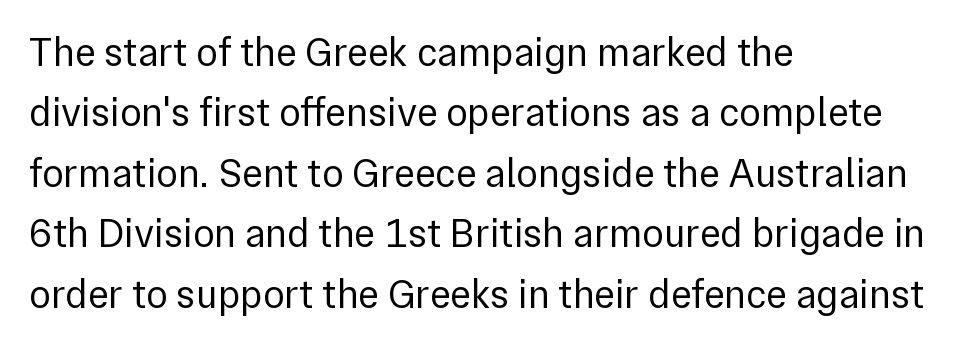
The image shows 40 px regular-weight sans-serif type, upright; set left-aligned, normal line spacing (1.51x), normal letter spacing, not underlined; a medium x-height.
